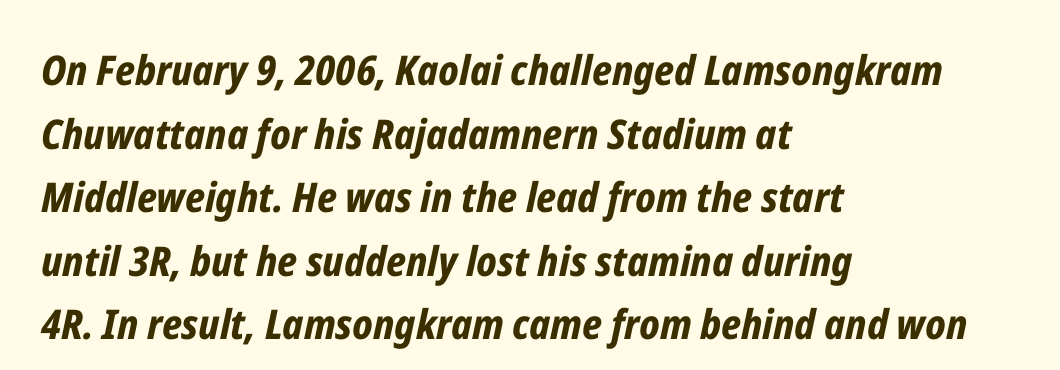
{"italic": "yes", "lean": "right", "slant_degrees": 12, "bold": "yes", "weight": "bold", "width": "condensed", "stroke_contrast": "low", "x_height": "medium", "monospaced": "no", "underline": "no", "align": "left", "line_spacing": "normal", "line_spacing_ratio": 1.55, "letter_spacing": "normal", "letter_spacing_em": 0.0, "glyph_px": 41}
